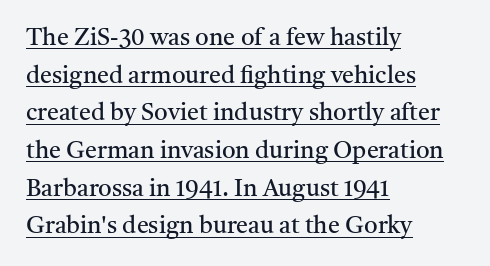
Q: Is the text bold? A: No.
Q: Is the text italic (slanted)? A: No, it is upright.
Q: Is the text underlined? A: Yes.
Q: How is the paragraph aligned? A: Left-aligned.
Q: Is the spacing between letters normal or unusually wide? A: Normal.
Q: Is the spacing between lines tight, normal or loose? A: Normal.
